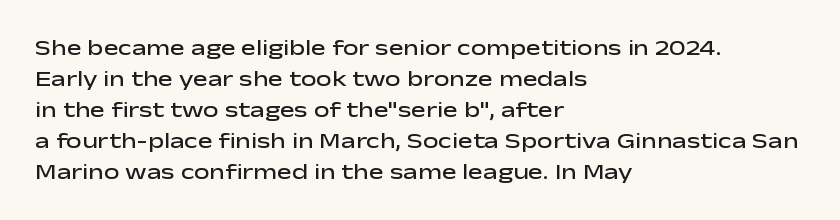
Does extra space separate the letters? No, they use regular spacing. Italic? Not at all — the glyphs are vertical. Notice how the passage keeps a crisp vertical edge on the left only. In terms of leading, this rendering sits right in the middle.
